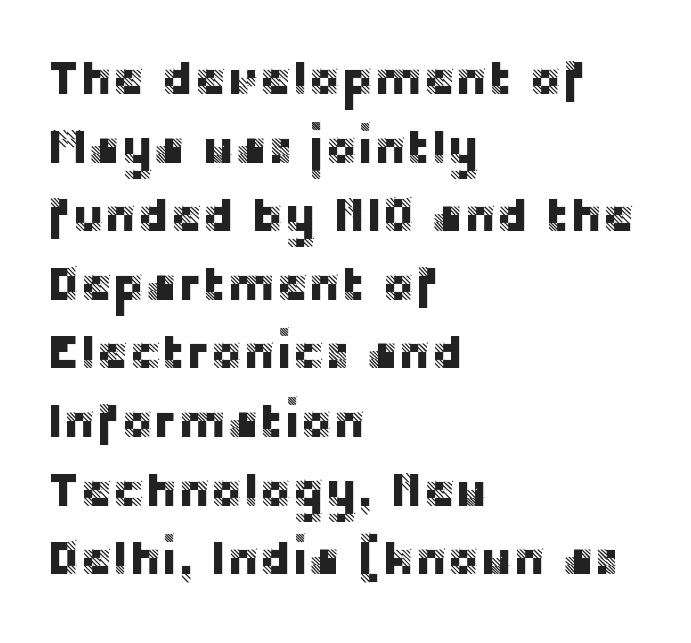
Q: Is the text italic (slanted)? A: No, it is upright.
Q: Is the typeface a serif or a sans-serif typeface? A: Sans-serif.
Q: Is the text underlined? A: No.
Q: How is the paragraph aligned? A: Left-aligned.
Q: Is the spacing between letters normal or unusually wide? A: Normal.
Q: Is the spacing between lines tight, normal or loose? A: Normal.
Q: Width (condensed, normal, or wide)? A: Normal.
Q: Stroke contrast? A: Low.
Q: x-height? A: Large.
Q: Monospaced? A: No.
